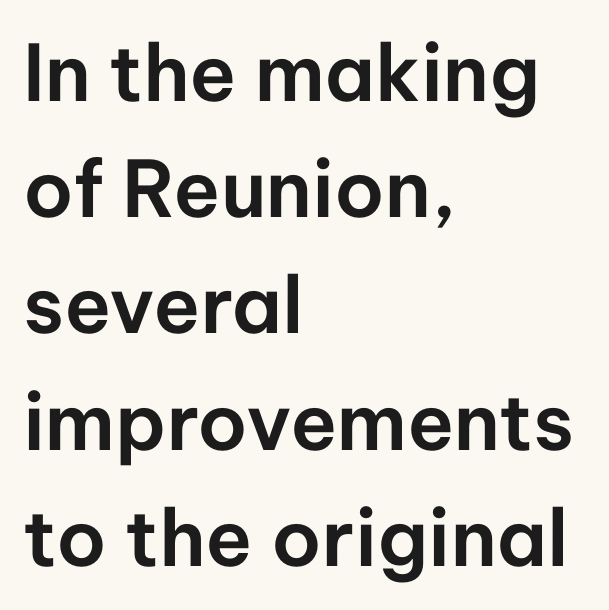
{"serif": "no", "italic": "no", "width": "normal", "stroke_contrast": "low", "x_height": "medium", "monospaced": "no", "underline": "no", "align": "left", "line_spacing": "normal", "line_spacing_ratio": 1.49, "letter_spacing": "normal", "letter_spacing_em": 0.0, "glyph_px": 78}
